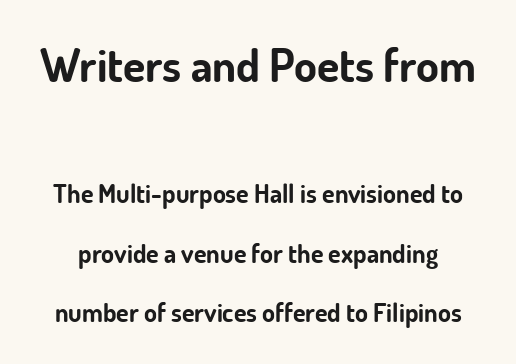
{"serif": "no", "italic": "no", "bold": "yes", "weight": "bold", "width": "normal", "stroke_contrast": "low", "x_height": "small", "monospaced": "no", "underline": "no", "line_spacing": "loose", "line_spacing_ratio": 2.29, "letter_spacing": "normal", "letter_spacing_em": 0.0, "larger_block": "first", "size_ratio": 1.77, "glyph_px": 46}
